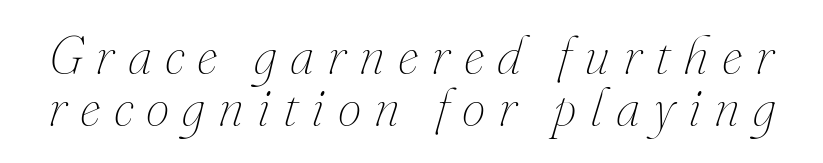
Q: Is the text bold? A: No.
Q: Is the text italic (slanted)? A: Yes, it leans right by about 16 degrees.
Q: Is the text underlined? A: No.
Q: Is the spacing between letters normal or unusually wide? A: Unusually wide.
Q: Is the spacing between lines tight, normal or loose? A: Tight.
Q: Width (condensed, normal, or wide)? A: Normal.
Q: Stroke contrast? A: Medium.
Q: x-height? A: Small.
Q: Monospaced? A: No.
